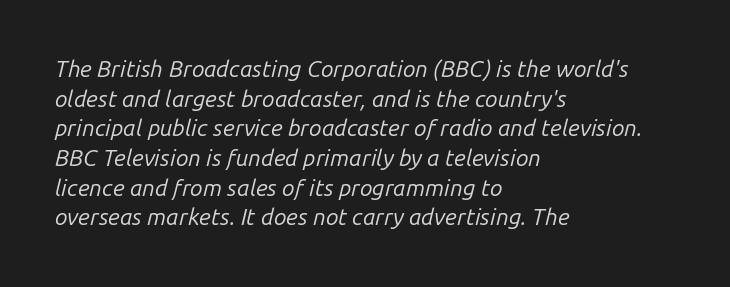
Look at the tracking — it's just the regular setting, nothing added. In CSS terms this would be text-align: left. The strip under each line holds only bare page. Emphasis-style slanted type is in use. Regarding leading, the lines here are spaced in the standard way. Is this a heavy cut? Hardly; it is regular or lighter.
